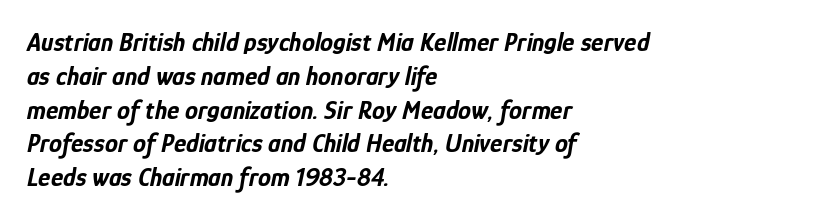
The image shows 26 px bold type, italic (leaning right); set left-aligned, normal line spacing (1.3x), normal letter spacing, not underlined.
